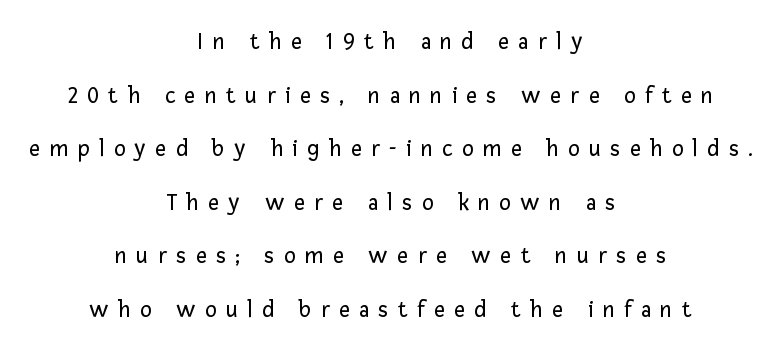
Leading: increased. Clear beneath every line of the passage. Compared with a typical body face, this is equally light or lighter still. Characters remain perfectly vertical along every line. Words appear elongated and porous because spacing is wide. The text block is weighted toward neither margin, spreading evenly from the middle.
